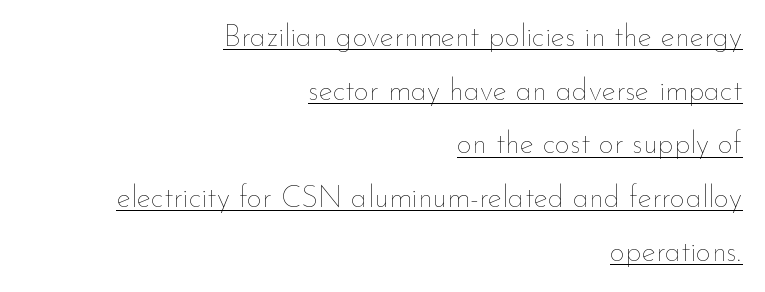
{"italic": "no", "bold": "no", "weight": "thin", "width": "normal", "stroke_contrast": "low", "x_height": "small", "monospaced": "no", "underline": "yes", "align": "right", "line_spacing_ratio": 1.79, "letter_spacing": "normal", "letter_spacing_em": 0.0, "glyph_px": 30}
